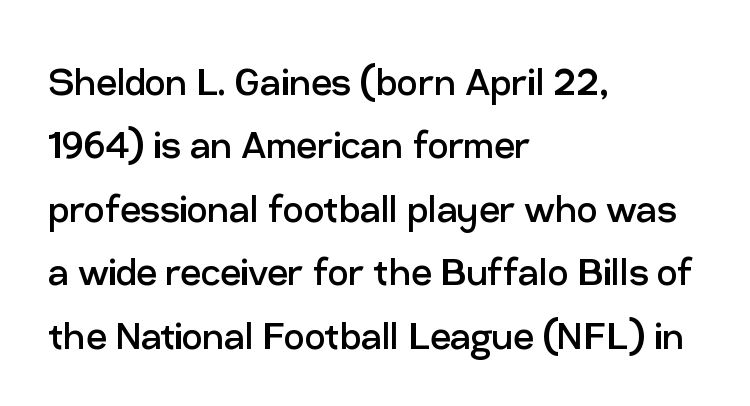
Each letter's strokes conclude bluntly, with no projecting serifs. Weight: regular or lighter. The foot of each line stays bare and open. Spacing verdict: proportional, widths tailored to each character. The lines in this sample share a left origin and differ only in where they stop.
